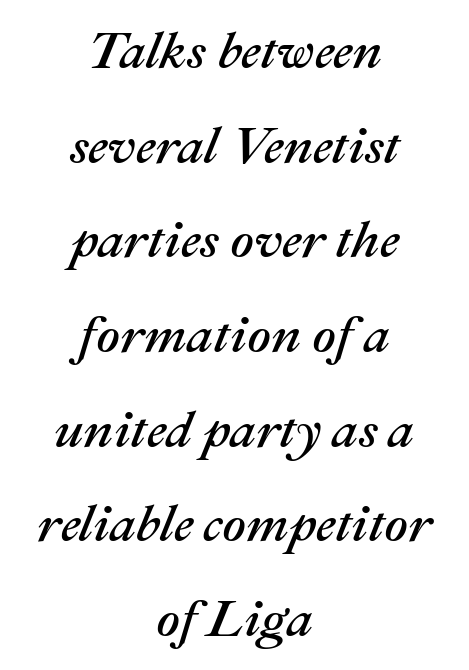
The image shows 52 px text type, italic (leaning right); set centered, line spacing 1.82x, normal letter spacing, not underlined; medium stroke contrast and a medium x-height.
